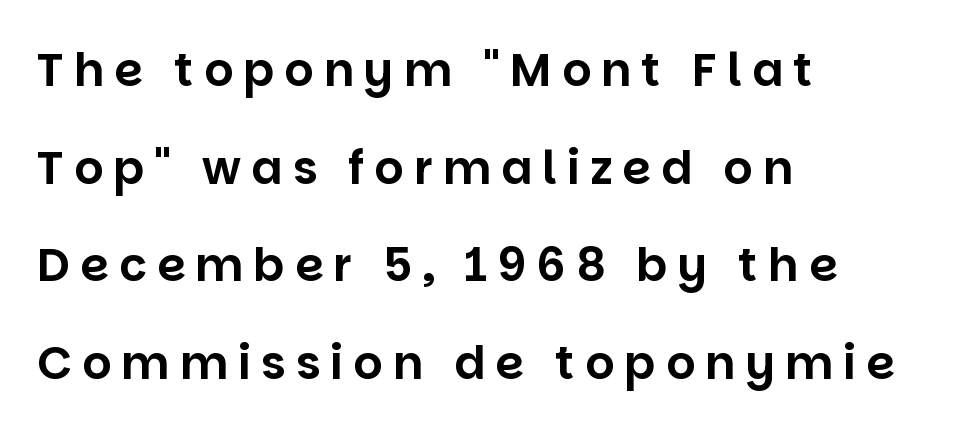
These lines are rendered in a variable-pitch font. Quick note: not italic, upright. Alignment: flush left. You can tell from the bare stems that sans-serif type was used. Caption: expanded tracking, letters set apart. Descenders hang freely into open space.
